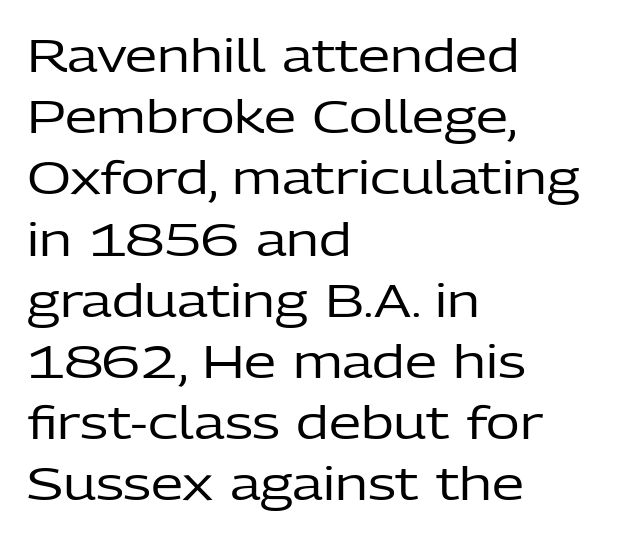
Q: Is the text bold? A: No.
Q: Is the text italic (slanted)? A: No, it is upright.
Q: Is the typeface a serif or a sans-serif typeface? A: Sans-serif.
Q: Is the text underlined? A: No.
Q: How is the paragraph aligned? A: Left-aligned.
Q: Is the spacing between letters normal or unusually wide? A: Normal.
Q: Is the spacing between lines tight, normal or loose? A: Normal.
Q: Width (condensed, normal, or wide)? A: Normal.
Q: Stroke contrast? A: Low.
Q: x-height? A: Medium.
Q: Monospaced? A: No.
